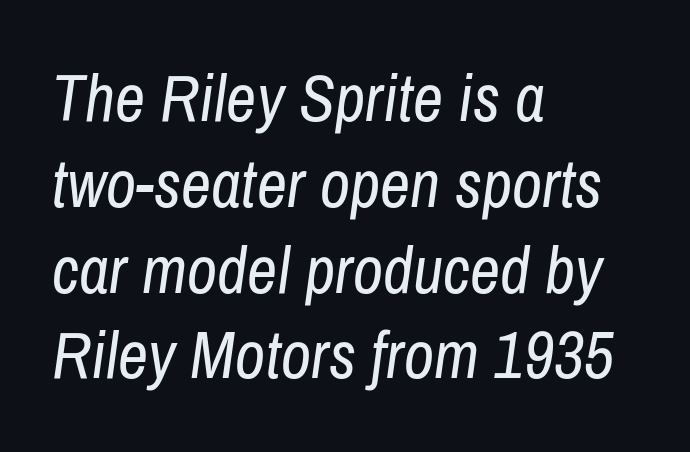
{"italic": "yes", "lean": "right", "slant_degrees": 8, "bold": "no", "weight": "regular", "width": "condensed", "stroke_contrast": "low", "x_height": "medium", "monospaced": "no", "underline": "no", "align": "left", "line_spacing": "normal", "line_spacing_ratio": 1.3, "letter_spacing": "normal", "letter_spacing_em": 0.0, "glyph_px": 66}
